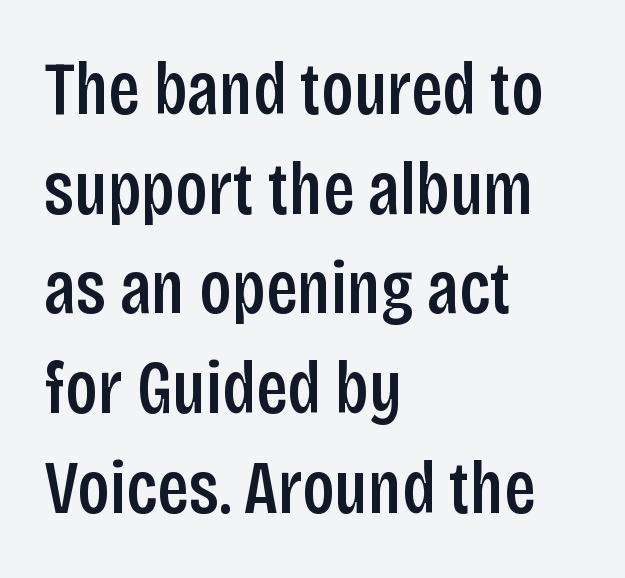
Underline: absent. Emphasis by weight is partial: semibold. These lines are set flush left with a ragged right edge. Look at the tracking — it's just the regular setting, nothing added. In terms of posture, this sample is upright.
